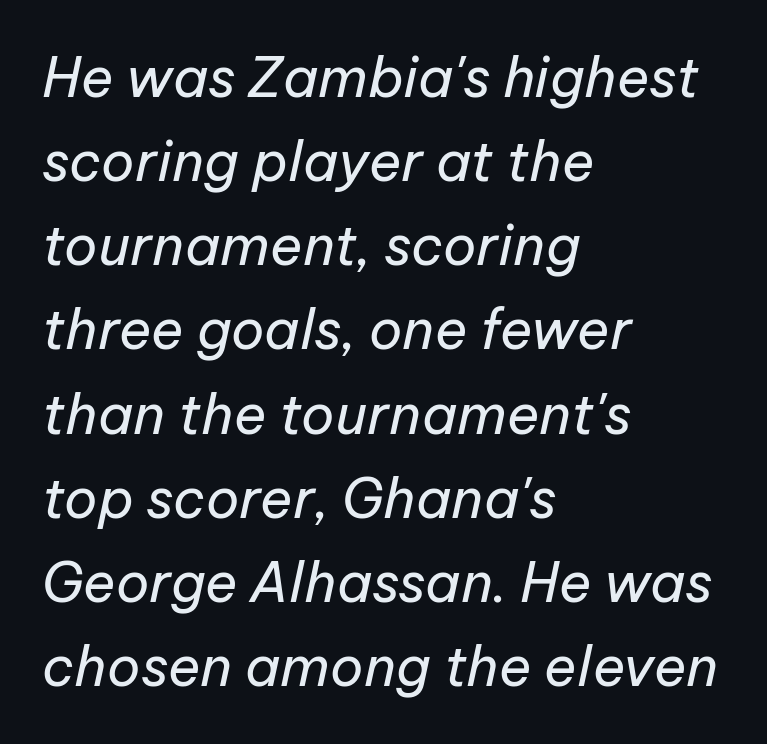
The paragraph has a hard left edge and a soft right edge. Here the designer chose a conventional face with non-uniform glyph widths. Characters are canted at an angle relative to the baseline's perpendicular. The zone under the glyphs is completely vacant. There is no visible air inserted between adjacent glyphs.
